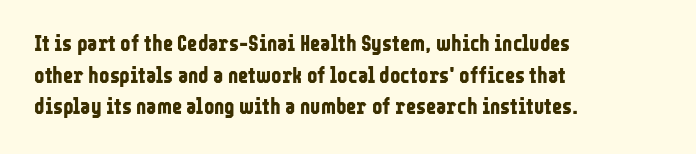
Q: Is the text bold? A: Yes.
Q: Is the text italic (slanted)? A: No, it is upright.
Q: Is the text underlined? A: No.
Q: How is the paragraph aligned? A: Left-aligned.
Q: Is the spacing between letters normal or unusually wide? A: Normal.
Q: Is the spacing between lines tight, normal or loose? A: Normal.
